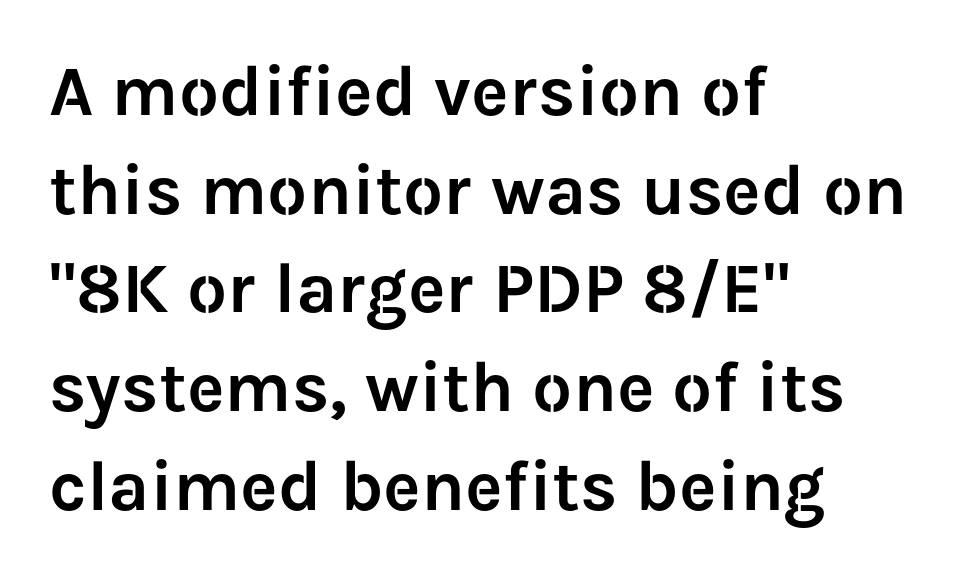
The ragged edge is on the right, which tells us the setting is flush left. Regular leading. Has an underline been added? It has not. There is no visible air inserted between adjacent glyphs. In terms of letterform style, serifs are entirely absent. The face used here is proportionally spaced, like ordinary book or web type.
